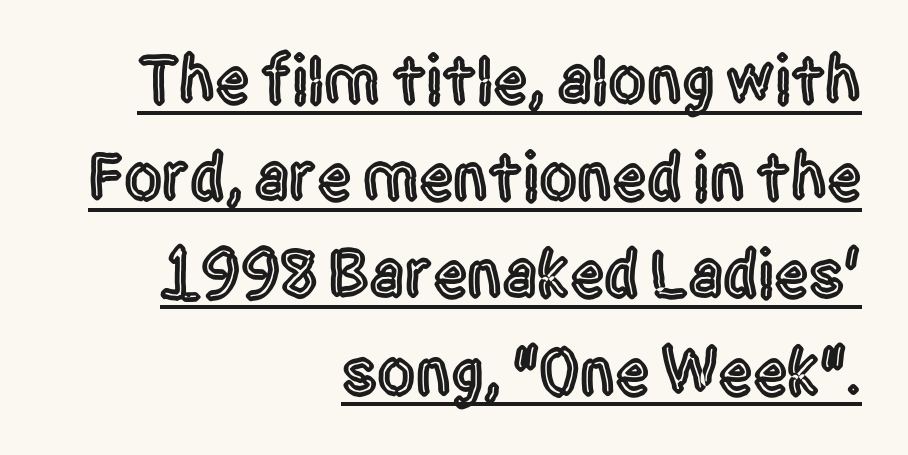
The lettering is marked with a stroke running underneath it. Think of a printed novel: that variable character pitch is what you see here. Short and long lines alike share a common ending point at right. Is this a sans? Yes — the strokes have no serifs. Caption: standard tracking, unaltered.
